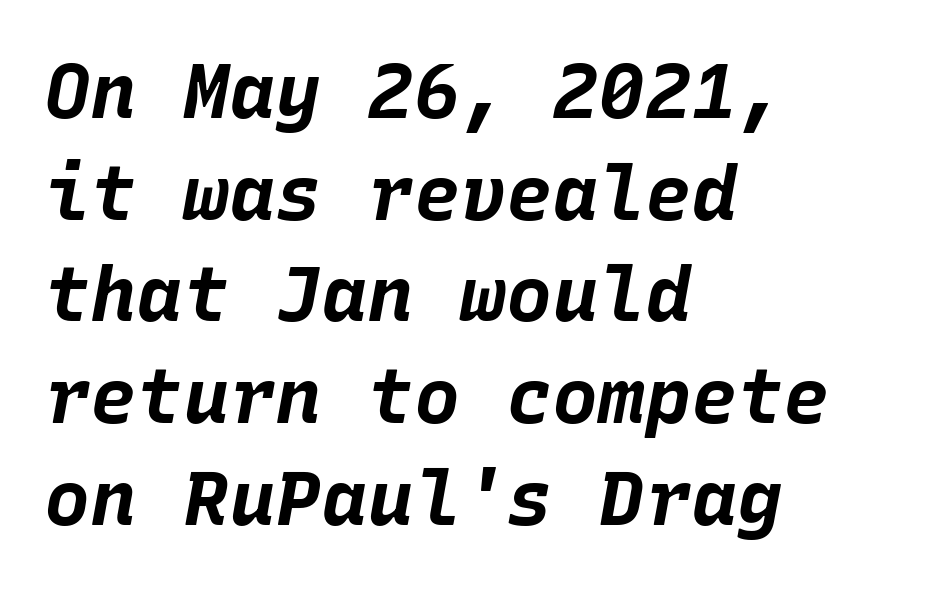
Q: Is the text bold? A: Yes.
Q: Is the text italic (slanted)? A: Yes, it leans right by about 10 degrees.
Q: Is the text underlined? A: No.
Q: How is the paragraph aligned? A: Left-aligned.
Q: Is the spacing between letters normal or unusually wide? A: Normal.
Q: Is the spacing between lines tight, normal or loose? A: Normal.
Q: Width (condensed, normal, or wide)? A: Normal.
Q: Stroke contrast? A: Low.
Q: x-height? A: Large.
Q: Monospaced? A: Yes.
